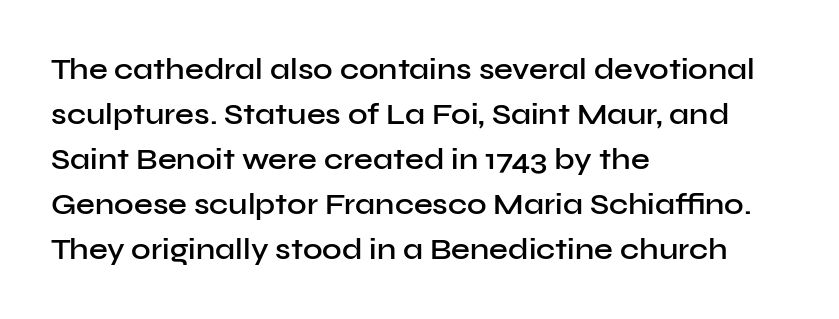
{"serif": "no", "italic": "no", "bold": "semi", "weight": "semibold", "width": "normal", "stroke_contrast": "low", "x_height": "medium", "monospaced": "no", "underline": "no", "align": "left", "line_spacing": "normal", "line_spacing_ratio": 1.5, "letter_spacing": "normal", "letter_spacing_em": 0.0, "glyph_px": 30}
